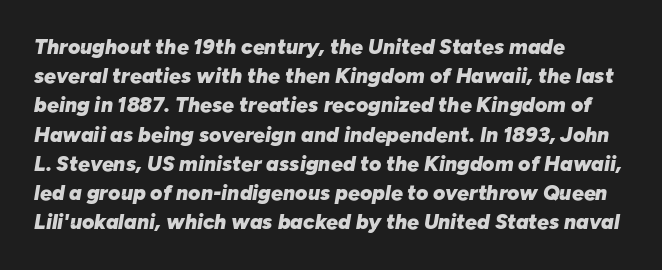
Q: Is the text bold? A: Yes.
Q: Is the text italic (slanted)? A: Yes, it leans right by about 10 degrees.
Q: Is the text underlined? A: No.
Q: How is the paragraph aligned? A: Left-aligned.
Q: Is the spacing between letters normal or unusually wide? A: Normal.
Q: Is the spacing between lines tight, normal or loose? A: Normal.
